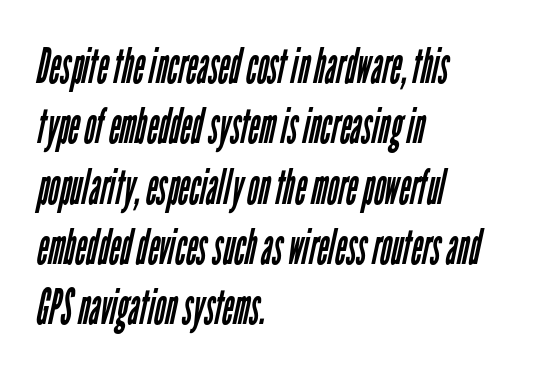
{"serif": "no", "bold": "no", "weight": "regular", "width": "condensed", "stroke_contrast": "low", "x_height": "medium", "monospaced": "no", "underline": "no", "align": "left", "line_spacing_ratio": 1.23, "letter_spacing": "normal", "letter_spacing_em": 0.0, "glyph_px": 49}
